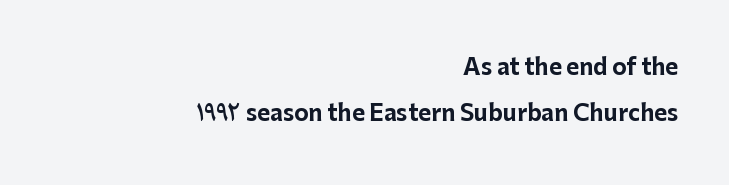
{"italic": "no", "bold": "yes", "underline": "no", "align": "right", "line_spacing": "loose", "line_spacing_ratio": 2.11, "letter_spacing": "normal", "letter_spacing_em": 0.0, "glyph_px": 22}
